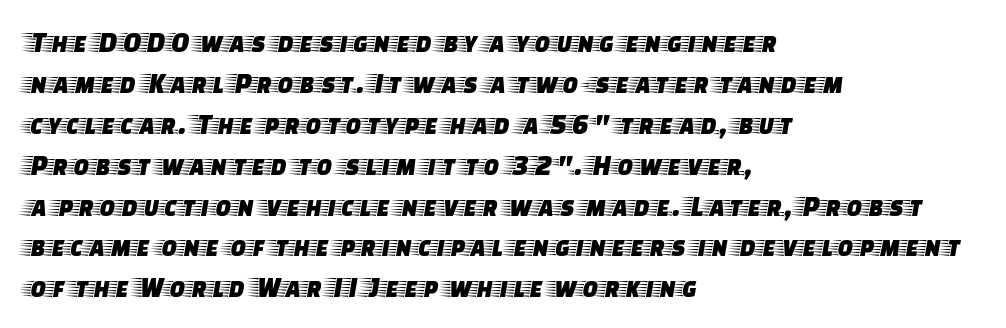
Q: Is the text italic (slanted)? A: Yes.
Q: Is the typeface a serif or a sans-serif typeface? A: Serif.
Q: Is the text underlined? A: No.
Q: How is the paragraph aligned? A: Left-aligned.
Q: Is the spacing between letters normal or unusually wide? A: Normal.
Q: Is the spacing between lines tight, normal or loose? A: Normal.
Q: Width (condensed, normal, or wide)? A: Wide.
Q: Stroke contrast? A: Low.
Q: x-height? A: Large.
Q: Monospaced? A: No.
